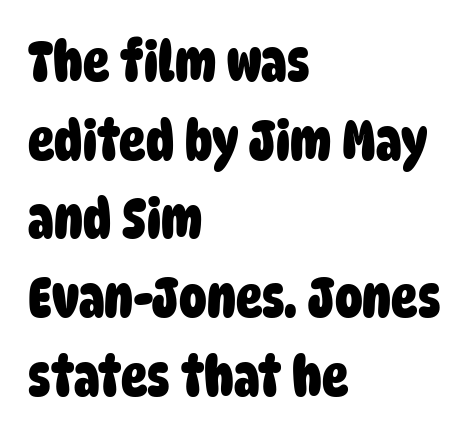
The image shows 55 px heavy, condensed sans-serif type; set left-aligned, normal line spacing (1.43x), normal letter spacing, not underlined; low stroke contrast and a large x-height.
